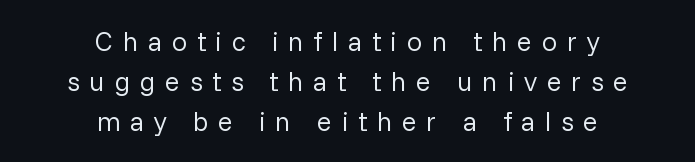
{"italic": "no", "bold": "no", "underline": "no", "align": "center", "line_spacing": "normal", "line_spacing_ratio": 1.48, "letter_spacing": "wide", "letter_spacing_em": 0.36, "glyph_px": 27}
